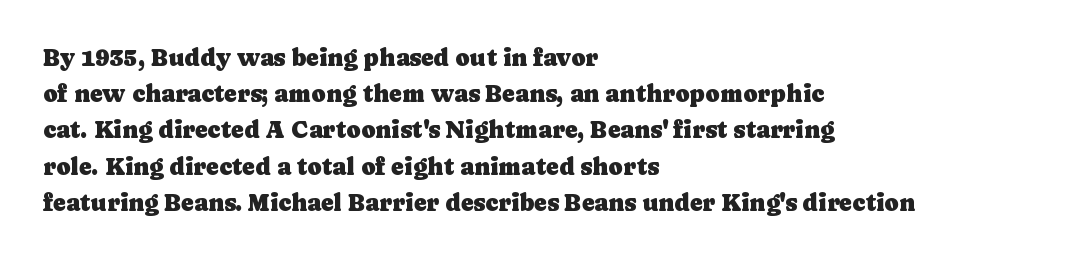
Q: Is the text italic (slanted)? A: No, it is upright.
Q: Is the text underlined? A: No.
Q: How is the paragraph aligned? A: Left-aligned.
Q: Is the spacing between letters normal or unusually wide? A: Normal.
Q: Is the spacing between lines tight, normal or loose? A: Normal.
